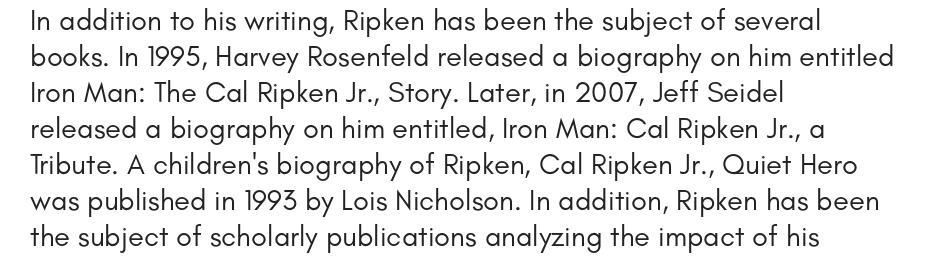
{"serif": "no", "italic": "no", "bold": "no", "weight": "regular", "width": "normal", "stroke_contrast": "low", "x_height": "small", "monospaced": "no", "underline": "no", "align": "left", "line_spacing_ratio": 1.24, "letter_spacing": "normal", "letter_spacing_em": 0.0, "glyph_px": 29}
